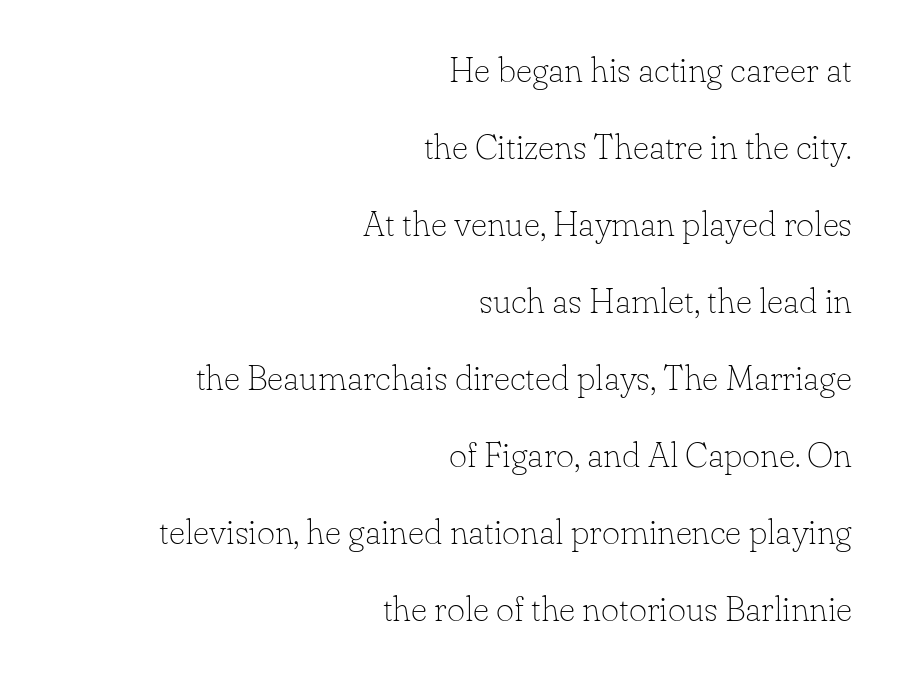
The image shows 35 px thin serif type, upright; set right-aligned, loose line spacing (2.2x), normal letter spacing, not underlined; low stroke contrast and a small x-height.
